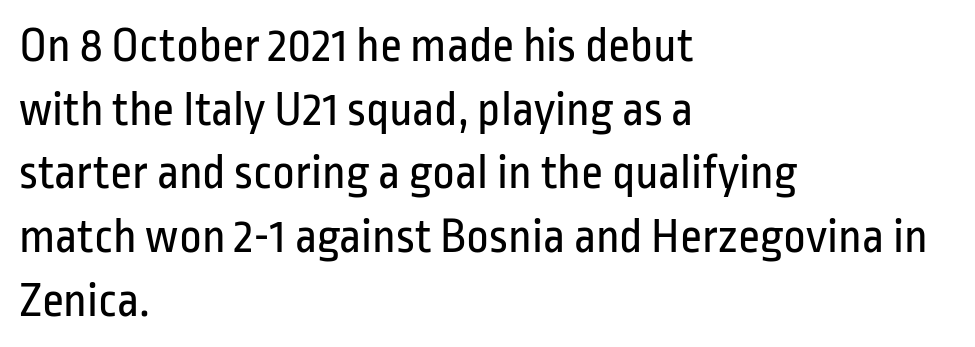
Q: Is the text bold? A: No.
Q: Is the text italic (slanted)? A: No, it is upright.
Q: Is the typeface a serif or a sans-serif typeface? A: Sans-serif.
Q: Is the text underlined? A: No.
Q: How is the paragraph aligned? A: Left-aligned.
Q: Is the spacing between letters normal or unusually wide? A: Normal.
Q: Is the spacing between lines tight, normal or loose? A: Normal.
Q: Width (condensed, normal, or wide)? A: Condensed.
Q: Stroke contrast? A: Low.
Q: x-height? A: Medium.
Q: Monospaced? A: No.
